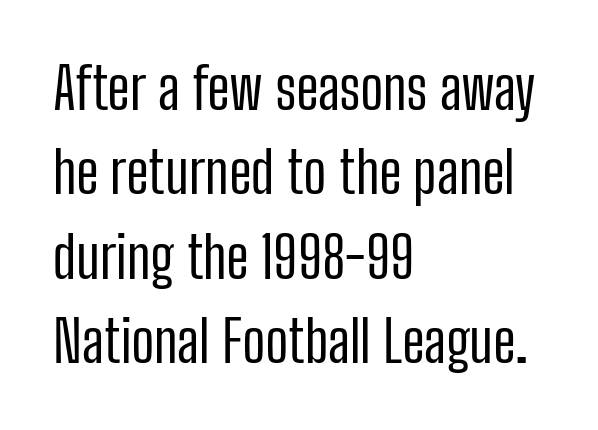
The image shows 57 px regular-weight, condensed sans-serif type, upright; set left-aligned, normal line spacing (1.48x), normal letter spacing, not underlined; low stroke contrast and a medium x-height.
